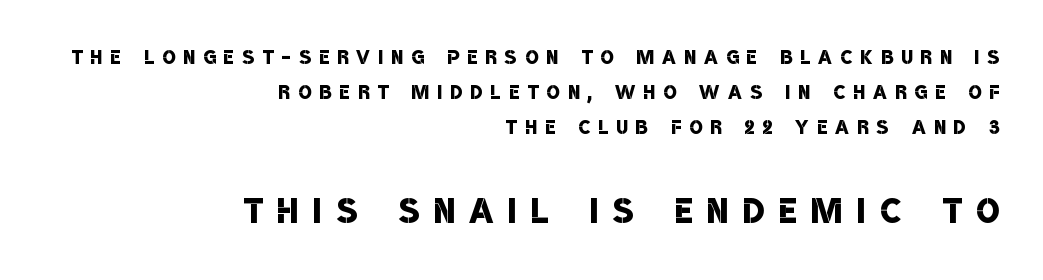
{"serif": "no", "bold": "semi", "weight": "semibold", "width": "condensed", "stroke_contrast": "low", "x_height": "large", "monospaced": "no", "underline": "no", "align": "right", "line_spacing": "normal", "line_spacing_ratio": 1.29, "letter_spacing": "wide", "letter_spacing_em": 0.31, "larger_block": "second", "size_ratio": 1.78, "glyph_px": 48}
